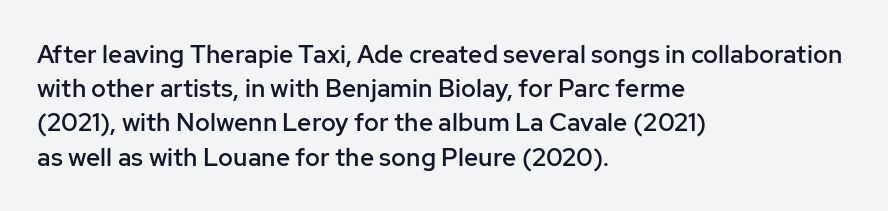
{"italic": "no", "bold": "semi", "underline": "no", "align": "left", "line_spacing": "normal", "line_spacing_ratio": 1.37, "letter_spacing": "normal", "letter_spacing_em": 0.0, "glyph_px": 25}
